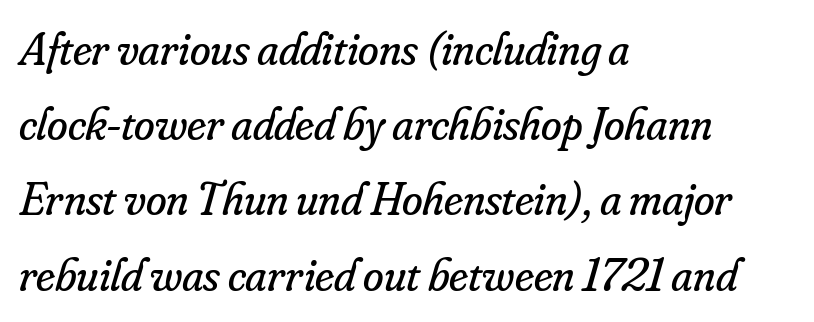
Looking at the ascenders, they clearly lean. Observe the serifs anchoring each vertical stroke in this sample. Typeset ragged right — the left edge is the straight one. Standard letterfit; no display-style spreading of the glyphs. Descenders hang freely into open space. The passage shown stacks its lines at a standard gap.
